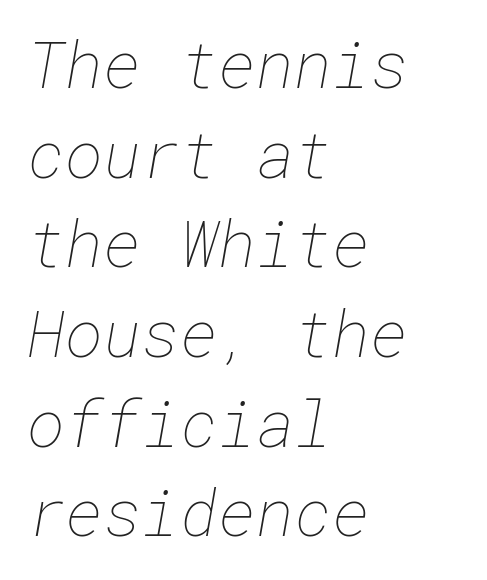
The image shows 65 px thin type; set left-aligned, normal line spacing (1.38x), normal letter spacing, not underlined; low stroke contrast and a medium x-height.
